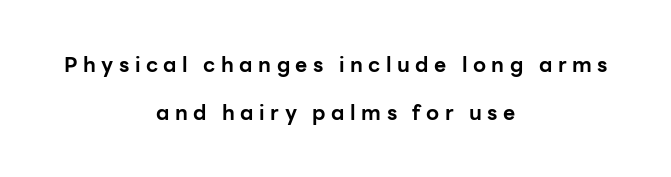
{"italic": "no", "bold": "yes", "underline": "no", "align": "center", "line_spacing": "loose", "line_spacing_ratio": 2.27, "letter_spacing": "wide", "letter_spacing_em": 0.26, "glyph_px": 21}
